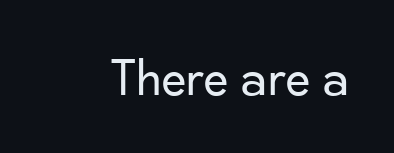
Q: Is the text bold? A: No.
Q: Is the text italic (slanted)? A: No, it is upright.
Q: Is the typeface a serif or a sans-serif typeface? A: Sans-serif.
Q: Is the text underlined? A: No.
Q: Is the spacing between letters normal or unusually wide? A: Normal.
Q: Width (condensed, normal, or wide)? A: Normal.
Q: Stroke contrast? A: Low.
Q: x-height? A: Small.
Q: Monospaced? A: No.
